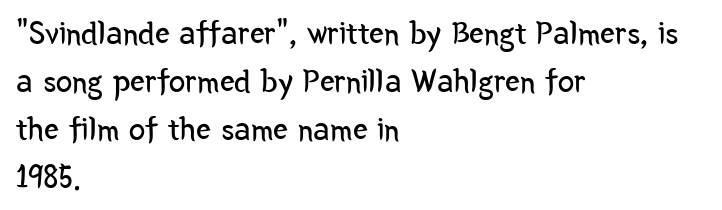
The image shows 33 px regular-weight, condensed sans-serif type, upright; set left-aligned, normal line spacing (1.45x), normal letter spacing, not underlined; low stroke contrast and a medium x-height.
